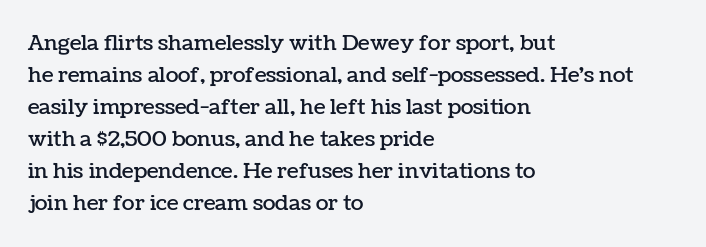
The image shows 21 px text type, upright; set left-aligned, normal line spacing (1.52x), normal letter spacing, not underlined.
